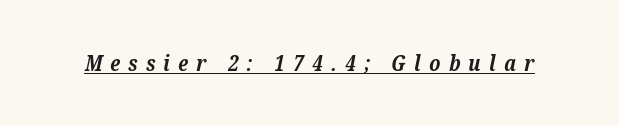
Q: Is the text bold? A: Yes.
Q: Is the text italic (slanted)? A: Yes, it leans right by about 12 degrees.
Q: Is the text underlined? A: Yes.
Q: Is the spacing between letters normal or unusually wide? A: Unusually wide.
